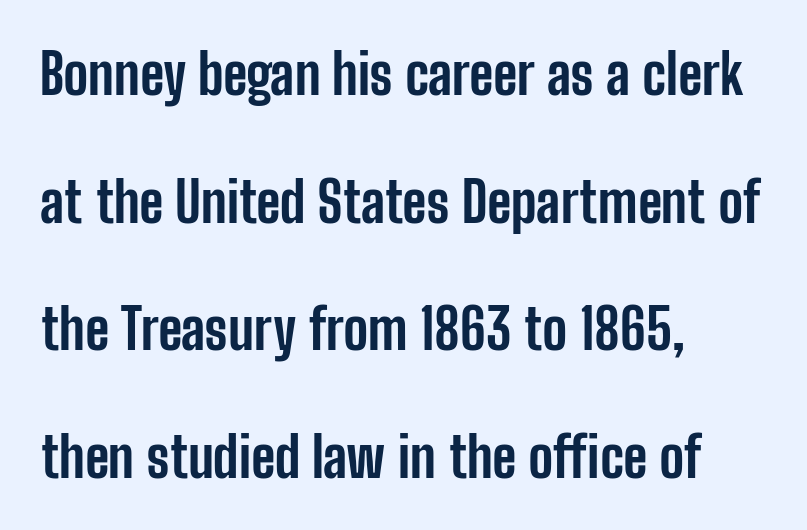
The image shows 55 px bold, condensed sans-serif type, upright; set left-aligned, loose line spacing (2.32x), normal letter spacing, not underlined; low stroke contrast and a medium x-height.
